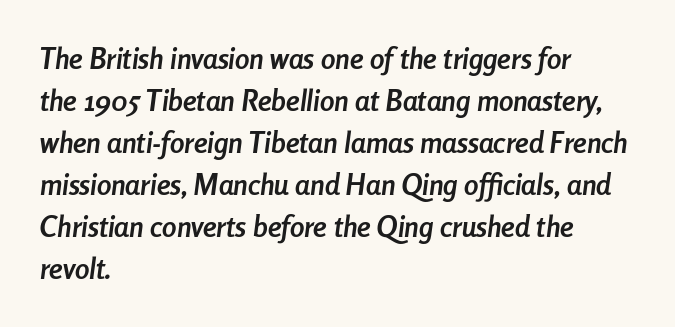
The image shows 29 px semibold, condensed type, italic (leaning right); set left-aligned, normal line spacing (1.45x), normal letter spacing, not underlined; low stroke contrast and a medium x-height.
